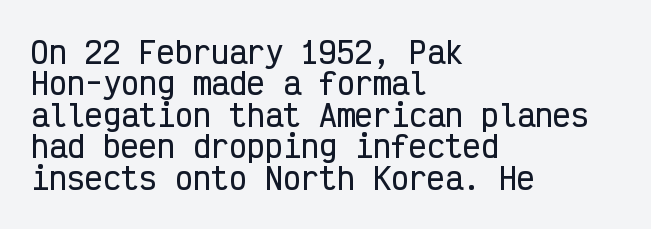
The image shows 30 px condensed sans-serif type, upright, monospaced; set left-aligned, tight line spacing (1.05x), normal letter spacing, not underlined; low stroke contrast and a medium x-height.
